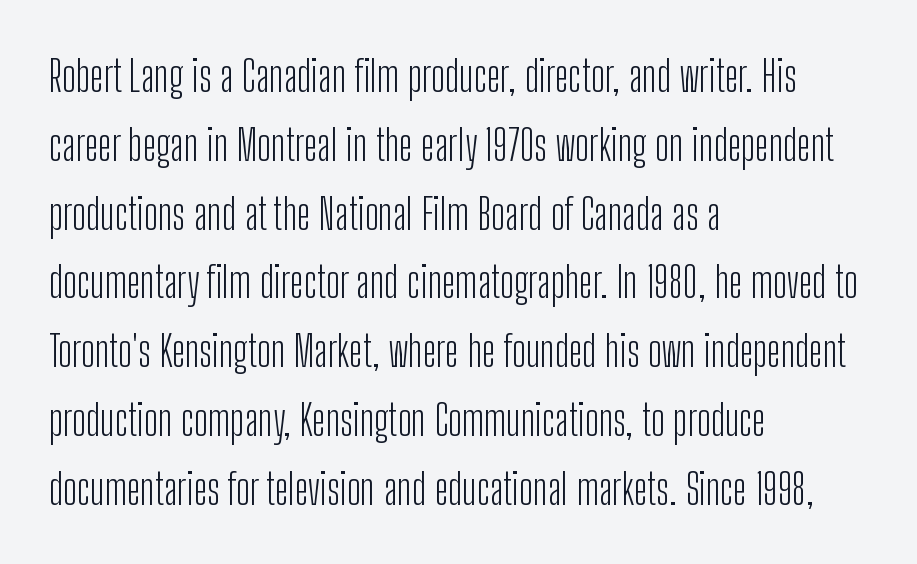
{"serif": "no", "italic": "no", "bold": "no", "weight": "light", "width": "condensed", "stroke_contrast": "low", "x_height": "medium", "monospaced": "no", "underline": "no", "align": "left", "line_spacing": "normal", "line_spacing_ratio": 1.6, "letter_spacing": "normal", "letter_spacing_em": 0.0, "glyph_px": 43}
